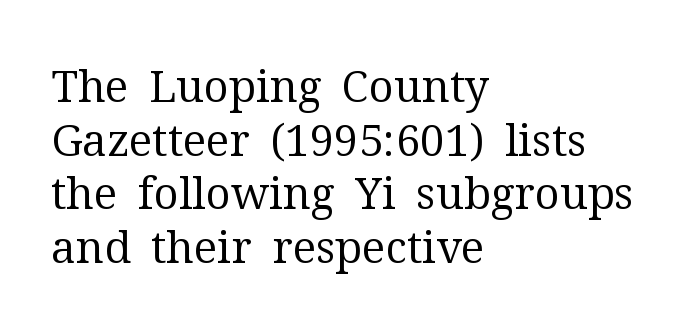
{"serif": "yes", "italic": "no", "bold": "no", "weight": "regular", "width": "normal", "stroke_contrast": "medium", "x_height": "medium", "monospaced": "no", "underline": "no", "align": "left", "line_spacing_ratio": 1.22, "letter_spacing": "normal", "letter_spacing_em": 0.0, "glyph_px": 44}
